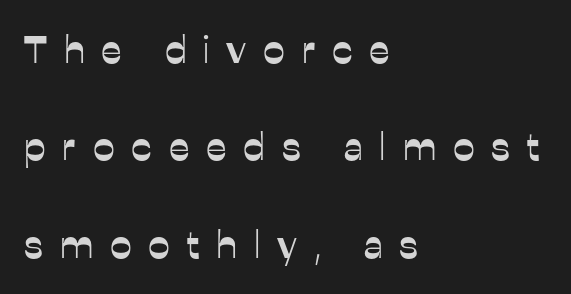
{"serif": "no", "italic": "no", "width": "normal", "stroke_contrast": "low", "x_height": "medium", "monospaced": "no", "underline": "no", "align": "left", "line_spacing": "loose", "line_spacing_ratio": 2.5, "letter_spacing": "wide", "letter_spacing_em": 0.43, "glyph_px": 39}
